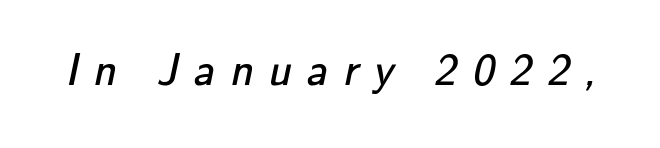
Q: Is the text bold? A: No.
Q: Is the typeface a serif or a sans-serif typeface? A: Sans-serif.
Q: Is the text underlined? A: No.
Q: Is the spacing between letters normal or unusually wide? A: Unusually wide.
Q: Width (condensed, normal, or wide)? A: Normal.
Q: Stroke contrast? A: Low.
Q: x-height? A: Small.
Q: Monospaced? A: No.
